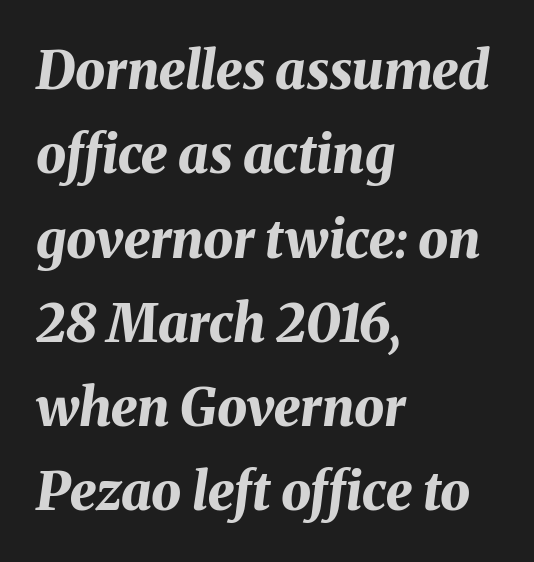
Line beginnings align vertically; line endings do not. These lines sit exactly where default settings would place them. Bare-footed words on every line. Think of a printed novel: that variable character pitch is what you see here. Default kerning and tracking; the words read as compact shapes. Compared with ordinary roman type, these characters are visibly tilted.
